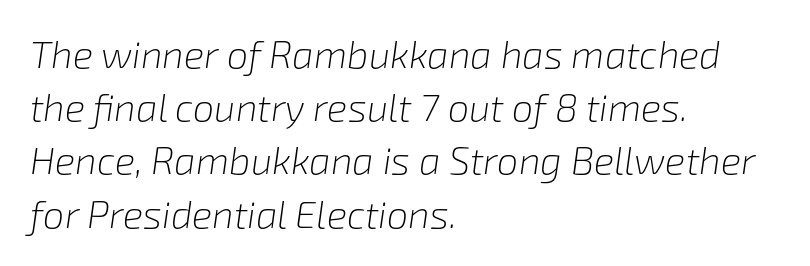
{"italic": "yes", "lean": "right", "slant_degrees": 8, "bold": "no", "weight": "light", "width": "normal", "stroke_contrast": "low", "x_height": "medium", "monospaced": "no", "underline": "no", "align": "left", "line_spacing": "normal", "line_spacing_ratio": 1.4, "letter_spacing": "normal", "letter_spacing_em": 0.0, "glyph_px": 38}
